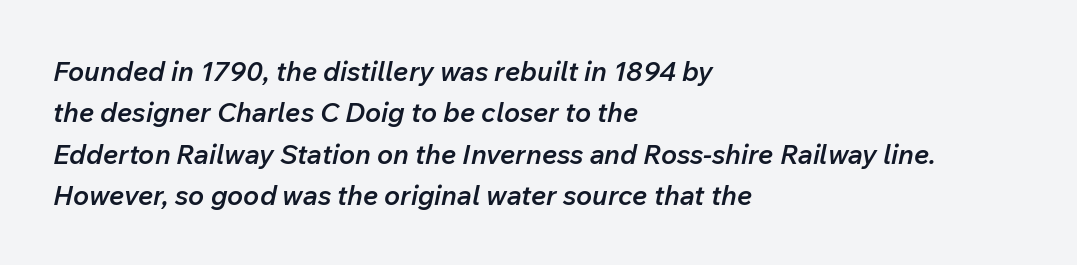
The image shows 27 px text type, italic (leaning right); set left-aligned, normal line spacing (1.53x), normal letter spacing, not underlined.
